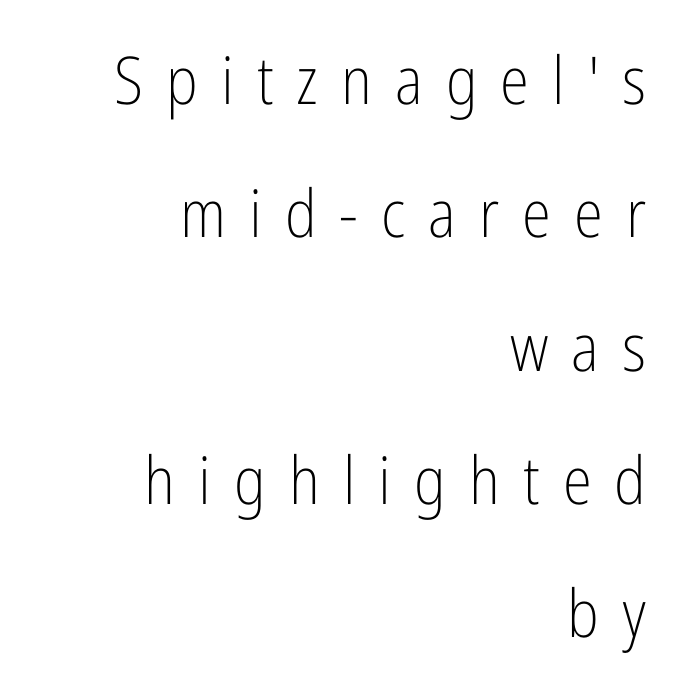
Q: Is the text bold? A: No.
Q: Is the text italic (slanted)? A: No, it is upright.
Q: Is the typeface a serif or a sans-serif typeface? A: Sans-serif.
Q: Is the text underlined? A: No.
Q: How is the paragraph aligned? A: Right-aligned.
Q: Is the spacing between letters normal or unusually wide? A: Unusually wide.
Q: Is the spacing between lines tight, normal or loose? A: Loose.
Q: Width (condensed, normal, or wide)? A: Condensed.
Q: Stroke contrast? A: Low.
Q: x-height? A: Medium.
Q: Monospaced? A: No.
